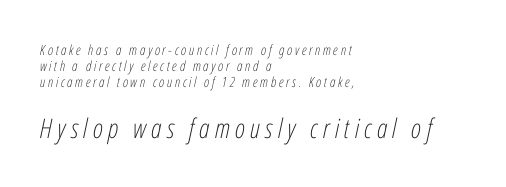
Q: Is the text bold? A: No.
Q: Is the text italic (slanted)? A: Yes, it leans right by about 12 degrees.
Q: Is the text underlined? A: No.
Q: How is the paragraph aligned? A: Left-aligned.
Q: Is the spacing between lines tight, normal or loose? A: Tight.
Q: Which block of text is set in a larger size, the first (top) or the second (bottom)? A: The second (bottom) one.
